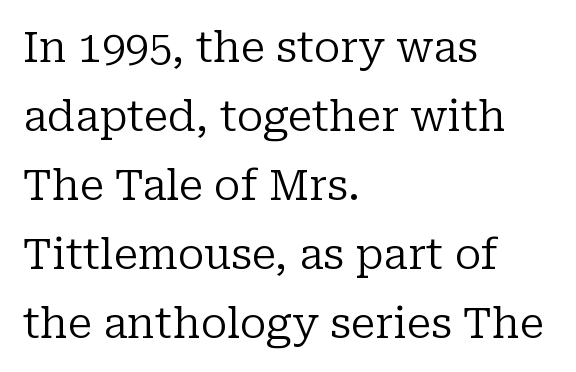
{"serif": "yes", "italic": "no", "bold": "no", "weight": "regular", "width": "normal", "stroke_contrast": "low", "x_height": "medium", "monospaced": "no", "underline": "no", "align": "left", "line_spacing": "normal", "line_spacing_ratio": 1.64, "letter_spacing": "normal", "letter_spacing_em": 0.0, "glyph_px": 42}
